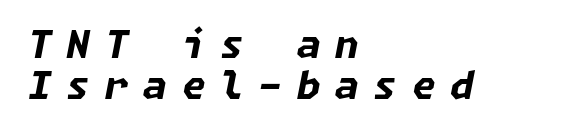
Q: Is the text bold? A: Yes.
Q: Is the text italic (slanted)? A: Yes, it leans right by about 11 degrees.
Q: Is the text underlined? A: No.
Q: How is the paragraph aligned? A: Left-aligned.
Q: Is the spacing between letters normal or unusually wide? A: Unusually wide.
Q: Is the spacing between lines tight, normal or loose? A: Tight.
Q: Width (condensed, normal, or wide)? A: Normal.
Q: Stroke contrast? A: Low.
Q: x-height? A: Medium.
